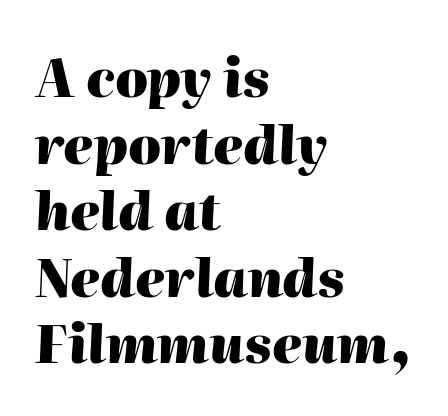
{"italic": "yes", "lean": "right", "slant_degrees": 2, "bold": "yes", "weight": "heavy", "width": "normal", "stroke_contrast": "high", "x_height": "medium", "monospaced": "no", "underline": "no", "align": "left", "line_spacing": "normal", "line_spacing_ratio": 1.28, "letter_spacing": "normal", "letter_spacing_em": 0.0, "glyph_px": 52}
